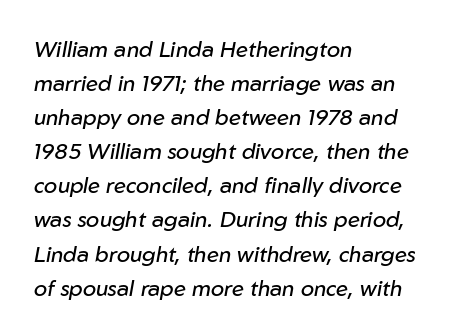
{"italic": "yes", "lean": "right", "slant_degrees": 10, "bold": "no", "underline": "no", "align": "left", "line_spacing": "normal", "line_spacing_ratio": 1.55, "letter_spacing": "normal", "letter_spacing_em": 0.0, "glyph_px": 22}
